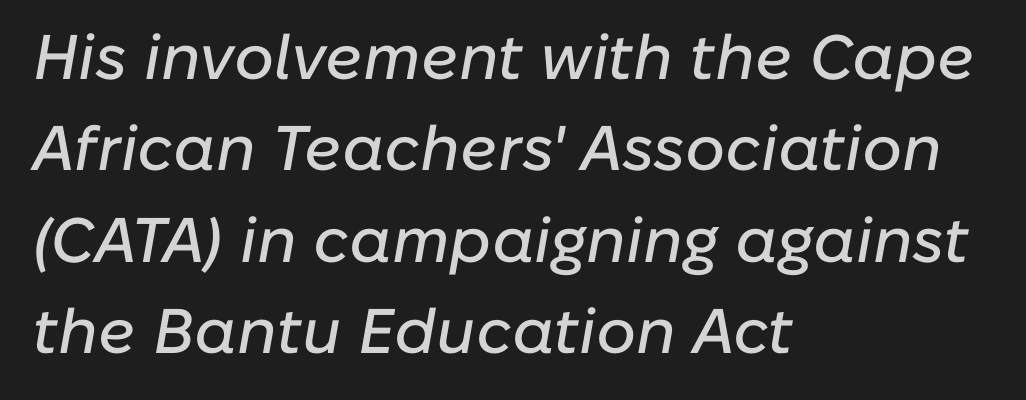
Observe the ordinary spacing: letters are neighbours, not strangers. Note the varied advance widths — an 'i' is clearly narrower than an 'm'. The area under the type is left untouched. The text carries the slant typical of an italic or oblique font. Honestly, the row spacing looks completely unremarkable.
